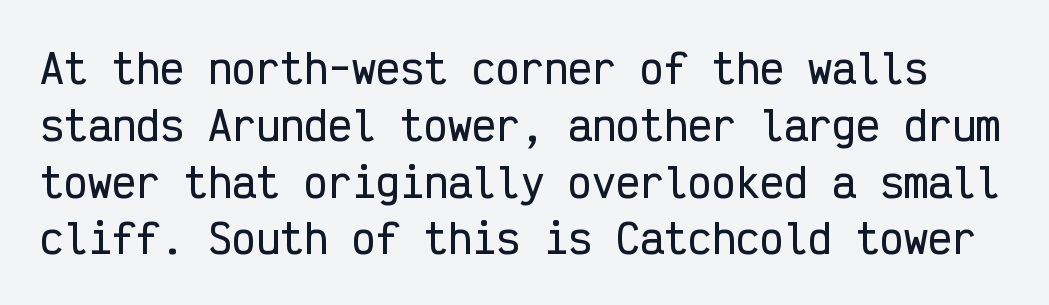
{"serif": "no", "italic": "no", "width": "condensed", "stroke_contrast": "low", "x_height": "medium", "monospaced": "yes", "underline": "no", "line_spacing": "normal", "line_spacing_ratio": 1.42, "letter_spacing": "normal", "letter_spacing_em": 0.0, "glyph_px": 40}
